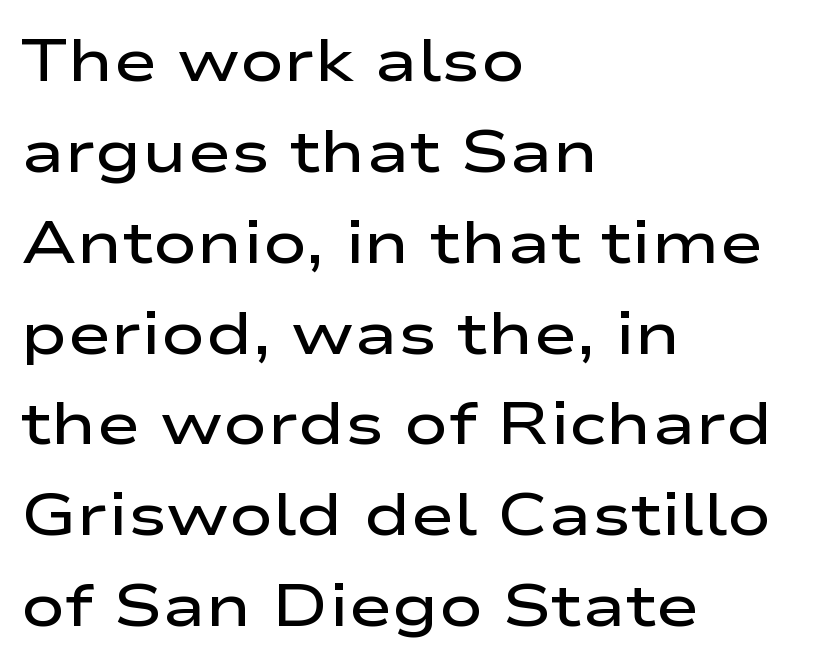
Q: Is the text bold? A: Semi-bold.
Q: Is the text italic (slanted)? A: No, it is upright.
Q: Is the typeface a serif or a sans-serif typeface? A: Sans-serif.
Q: Is the text underlined? A: No.
Q: How is the paragraph aligned? A: Left-aligned.
Q: Is the spacing between letters normal or unusually wide? A: Normal.
Q: Is the spacing between lines tight, normal or loose? A: Normal.
Q: Width (condensed, normal, or wide)? A: Wide.
Q: Stroke contrast? A: Low.
Q: x-height? A: Medium.
Q: Monospaced? A: No.
